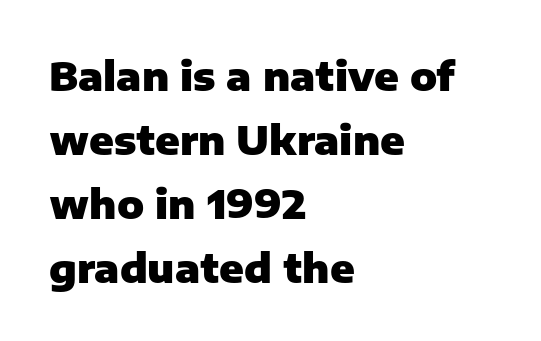
Each letter's strokes conclude bluntly, with no projecting serifs. The lines sit at an ordinary, default distance from one another. The sample has been set heavy, in full bold. The string is rendered with underlining switched off. Is there any slant? The stems are plumb. The type is set solid horizontally, with unmodified tracking.
